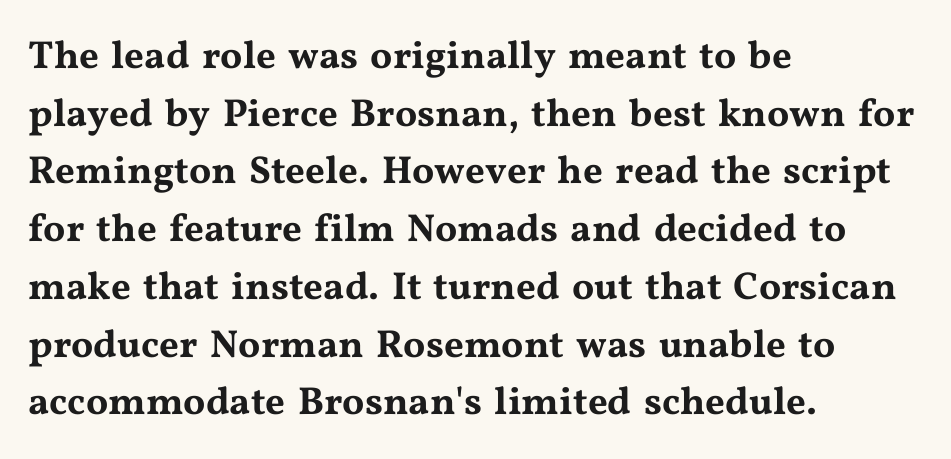
{"serif": "yes", "italic": "no", "width": "wide", "stroke_contrast": "medium", "x_height": "medium", "monospaced": "no", "underline": "no", "align": "left", "line_spacing": "normal", "line_spacing_ratio": 1.48, "letter_spacing": "normal", "letter_spacing_em": 0.0, "glyph_px": 39}
